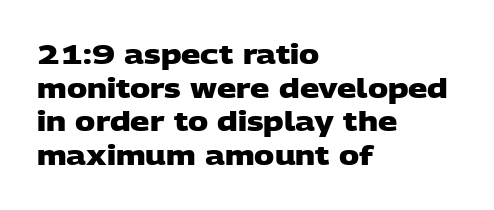
Q: Is the text bold? A: Yes.
Q: Is the text underlined? A: No.
Q: How is the paragraph aligned? A: Left-aligned.
Q: Is the spacing between letters normal or unusually wide? A: Normal.
Q: Is the spacing between lines tight, normal or loose? A: Normal.
